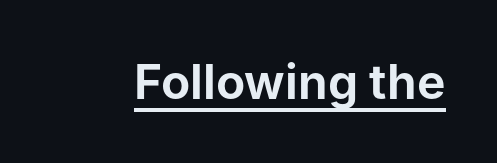
The image shows 48 px sans-serif type, upright; set normal letter spacing, underlined; low stroke contrast and a medium x-height.
